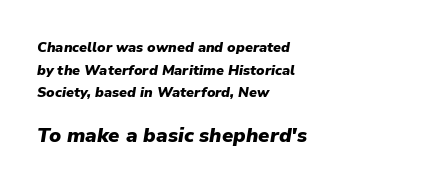
The image shows 20 px bold type, italic (leaning right); set left-aligned, normal line spacing (1.62x), normal letter spacing, not underlined; the second (bottom) block is 1.43x larger.
